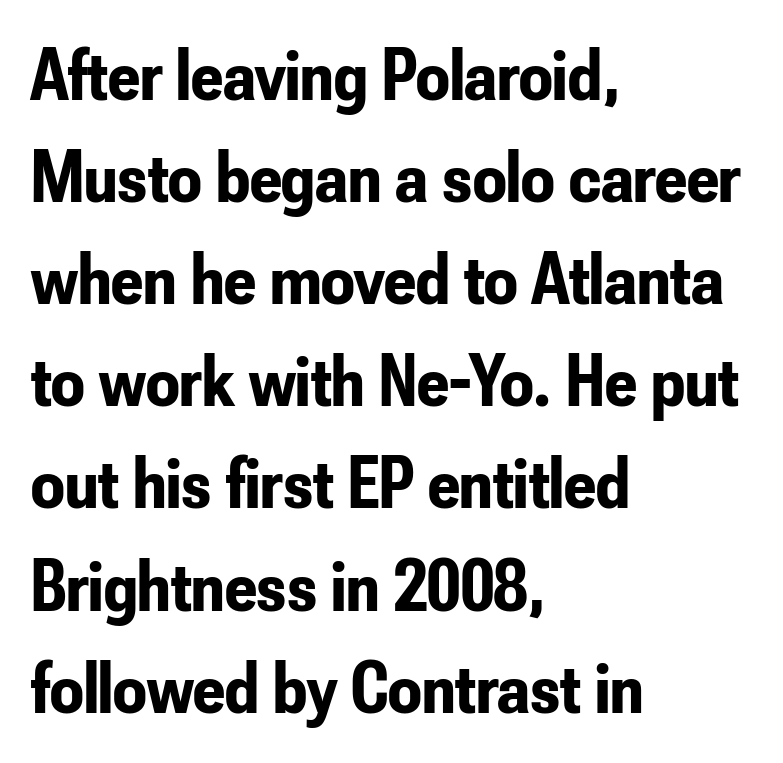
The image shows 74 px bold, condensed sans-serif type, upright; set left-aligned, normal line spacing (1.38x), normal letter spacing, not underlined; low stroke contrast and a small x-height.
